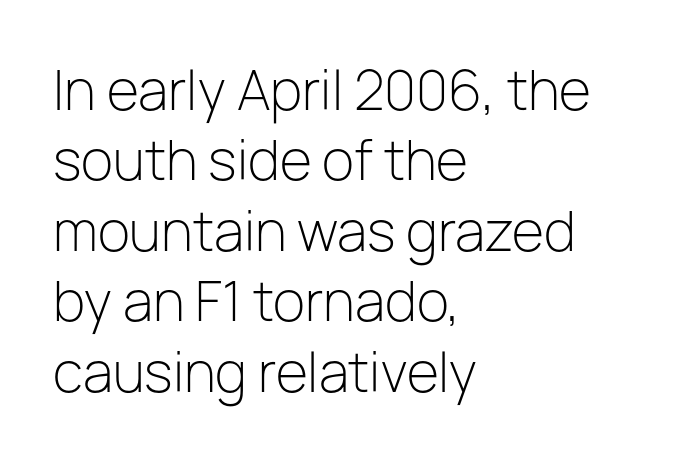
The passage shown has conventional tracking throughout. Line beginnings align vertically; line endings do not. Underlining? Definitely not there. Is the stroke heavy? The answer is a plain regular-or-lighter. Is there much room between lines? A standard amount, neither cramped nor airy.
